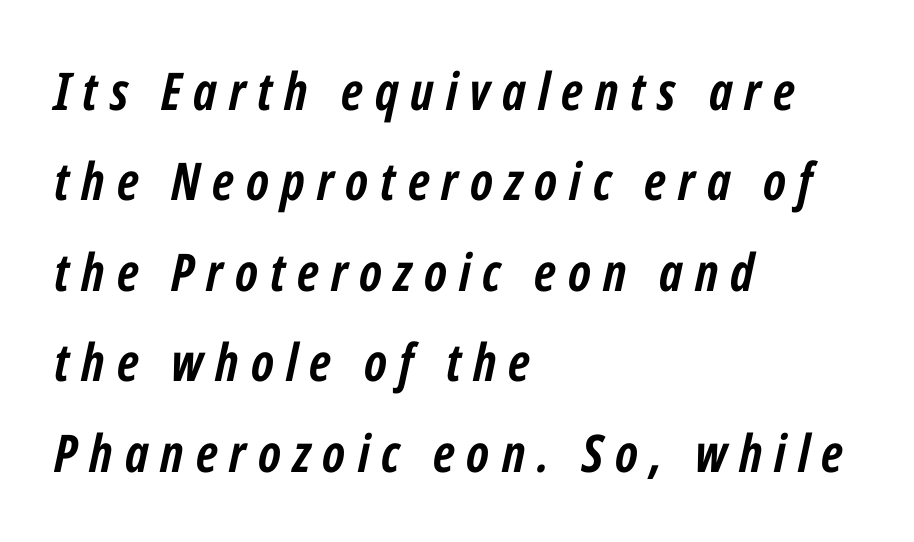
The gap between lines stays unmarked. The paragraph has a hard left edge and a soft right edge. As a designer I'd log this as weight 700, bold. Words appear elongated and porous because spacing is wide. Does the lettering tilt? It does — this is italic. The passage shown is typed in a proportional face where columns would drift.
